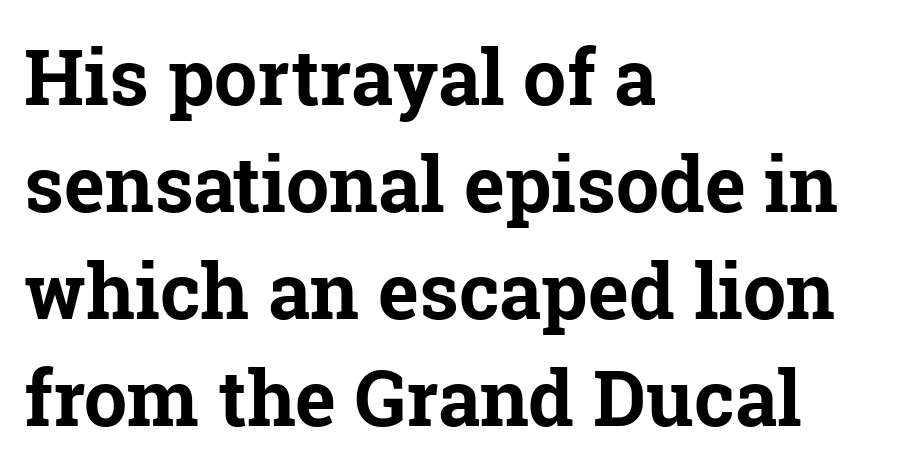
Character widths vary here, with narrow letters taking less room than wide ones. The tracking reads as untouched default to a designer's eye. Serif or sans? Serif — the stroke terminals have little feet. All the whitespace from short lines collects on the right. If you drew a line through each stem, it would be perfectly vertical. I'd describe the lettering as bold — thick and assertive.
